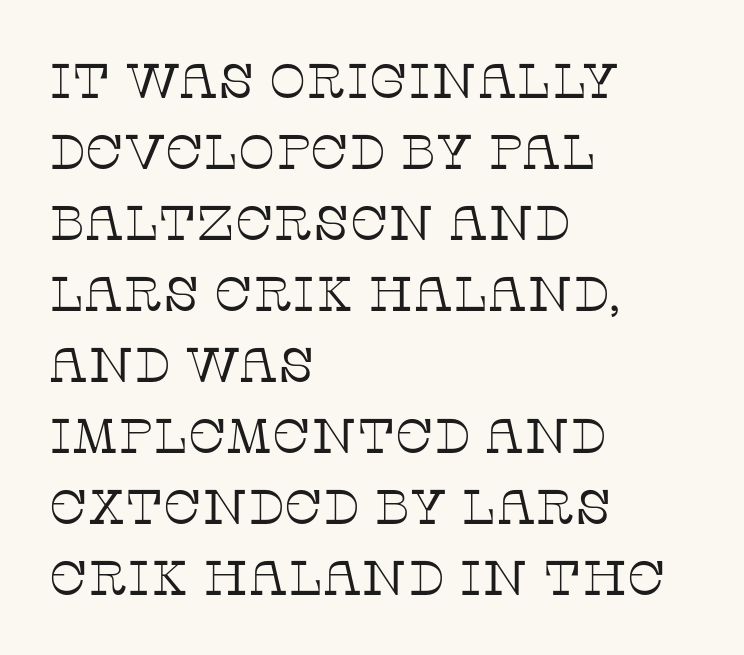
If you drew a line through each stem, it would be perfectly vertical. The tracking reads as untouched default to a designer's eye. Glance below the letters and you will spot only blank space. In terms of letterform style, serifs are clearly present. The lines in this sample share a left origin and differ only in where they stop. This sample has the flowing, uneven cadence of proportional lettering.
